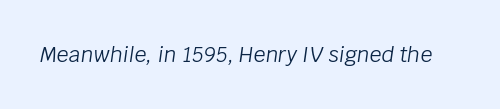
The passage shown has conventional tracking throughout. Every character sits at an angle, as italics do. A quiet, ordinary-to-light weight characterises the typeface. No word sits above an underline.
